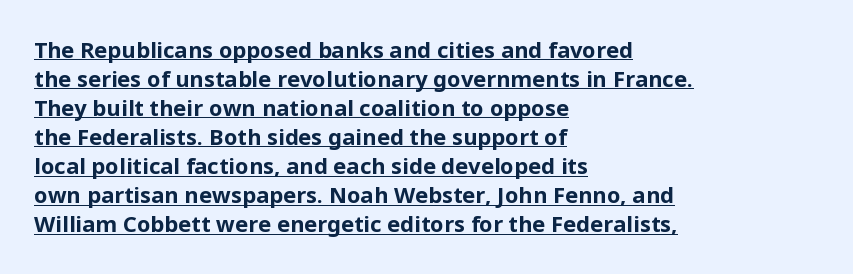
Q: Is the text bold? A: Yes.
Q: Is the text italic (slanted)? A: No, it is upright.
Q: Is the text underlined? A: Yes.
Q: How is the paragraph aligned? A: Left-aligned.
Q: Is the spacing between letters normal or unusually wide? A: Normal.
Q: Is the spacing between lines tight, normal or loose? A: Normal.
